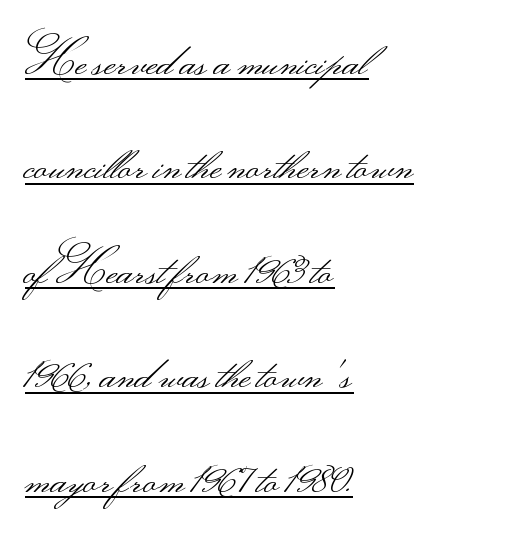
Q: Is the text bold? A: No.
Q: Is the text italic (slanted)? A: Yes.
Q: Is the typeface a serif or a sans-serif typeface? A: Sans-serif.
Q: Is the text underlined? A: Yes.
Q: How is the paragraph aligned? A: Left-aligned.
Q: Is the spacing between letters normal or unusually wide? A: Normal.
Q: Is the spacing between lines tight, normal or loose? A: Loose.
Q: Width (condensed, normal, or wide)? A: Wide.
Q: Stroke contrast? A: Medium.
Q: Monospaced? A: No.
